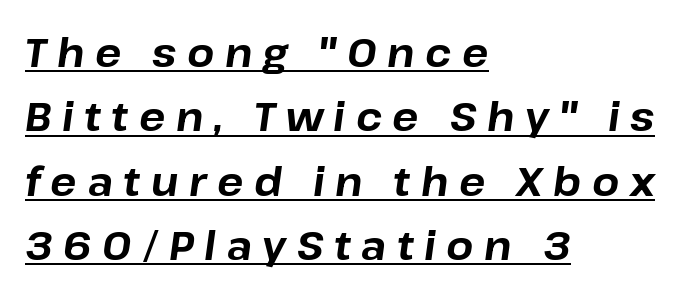
The image shows 39 px bold type, italic (leaning right); set left-aligned, normal line spacing (1.65x), unusually wide letter spacing (+0.27 em), underlined; low stroke contrast and a medium x-height.
